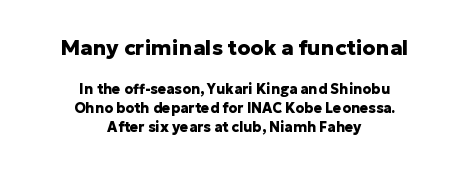
Teacher's note: observe the equal gaps on both sides — that is centered alignment. Look at the stroke-to-counter ratio: heavy, a bold. A bare baseline throughout the passage. Honestly, the row spacing looks completely unremarkable. Honestly, the letter spacing is just normal — you wouldn't notice it.
